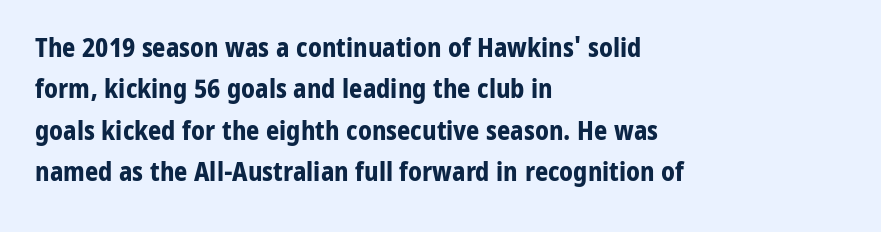
The image shows 26 px bold type, upright; set left-aligned, normal line spacing (1.59x), normal letter spacing, not underlined.
